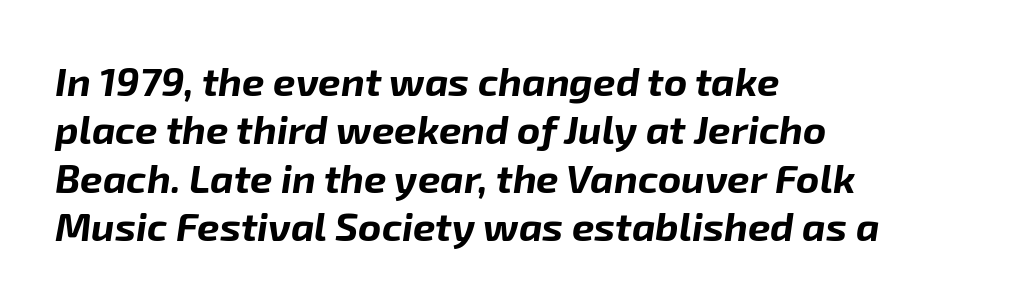
{"italic": "yes", "lean": "right", "slant_degrees": 8, "bold": "yes", "weight": "bold", "width": "normal", "stroke_contrast": "low", "x_height": "medium", "monospaced": "no", "underline": "no", "align": "left", "line_spacing_ratio": 1.21, "letter_spacing": "normal", "letter_spacing_em": 0.0, "glyph_px": 40}
